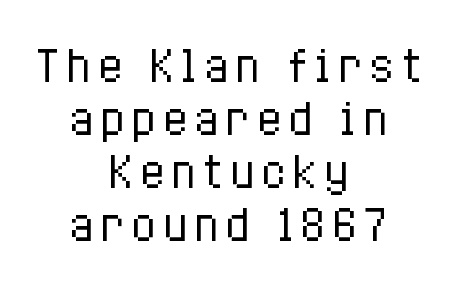
Q: Is the text bold? A: No.
Q: Is the text italic (slanted)? A: No, it is upright.
Q: Is the text underlined? A: No.
Q: How is the paragraph aligned? A: Centered.
Q: Width (condensed, normal, or wide)? A: Condensed.
Q: Stroke contrast? A: Low.
Q: x-height? A: Medium.
Q: Monospaced? A: No.
